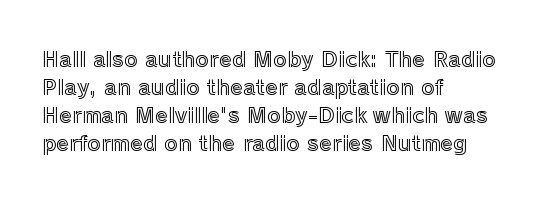
The image shows 21 px text type, upright; set left-aligned, normal line spacing (1.34x), normal letter spacing, not underlined.
